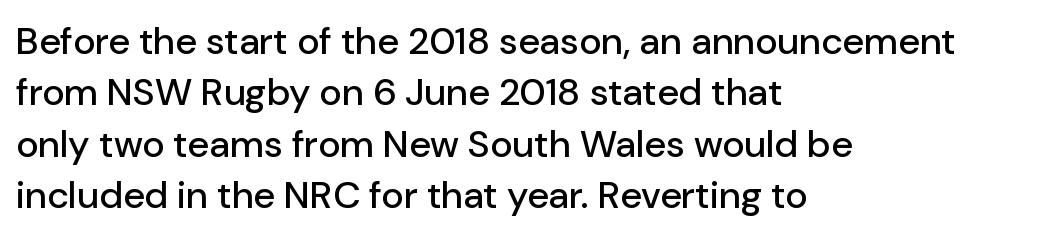
The image shows 38 px sans-serif type, upright; set left-aligned, normal line spacing (1.35x), normal letter spacing, not underlined; low stroke contrast and a medium x-height.
